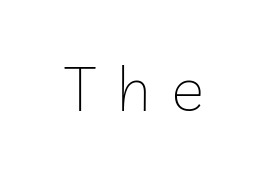
{"serif": "no", "italic": "no", "bold": "no", "weight": "thin", "width": "normal", "stroke_contrast": "low", "x_height": "medium", "monospaced": "no", "underline": "no", "letter_spacing": "wide", "letter_spacing_em": 0.33, "glyph_px": 62}
